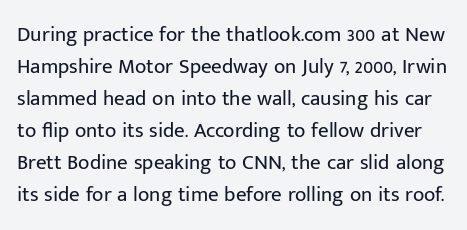
{"italic": "no", "bold": "no", "underline": "no", "line_spacing": "normal", "line_spacing_ratio": 1.52, "letter_spacing": "normal", "letter_spacing_em": 0.0, "glyph_px": 21}
